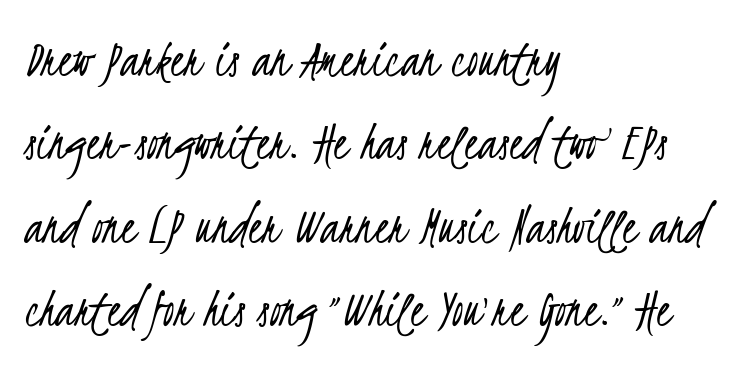
The image shows 56 px light, condensed sans-serif type; set left-aligned, normal line spacing (1.49x), normal letter spacing, not underlined; low stroke contrast and a small x-height.
